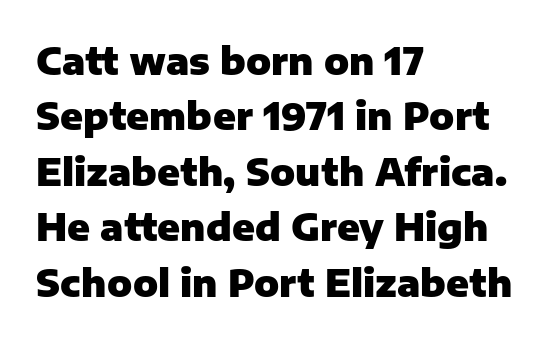
The image shows 37 px heavy sans-serif type, upright; set left-aligned, normal line spacing (1.5x), normal letter spacing, not underlined; low stroke contrast and a medium x-height.
